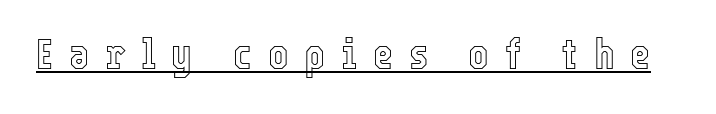
The image shows 43 px condensed type, upright; set unusually wide letter spacing (+0.37 em), underlined; a medium x-height.
